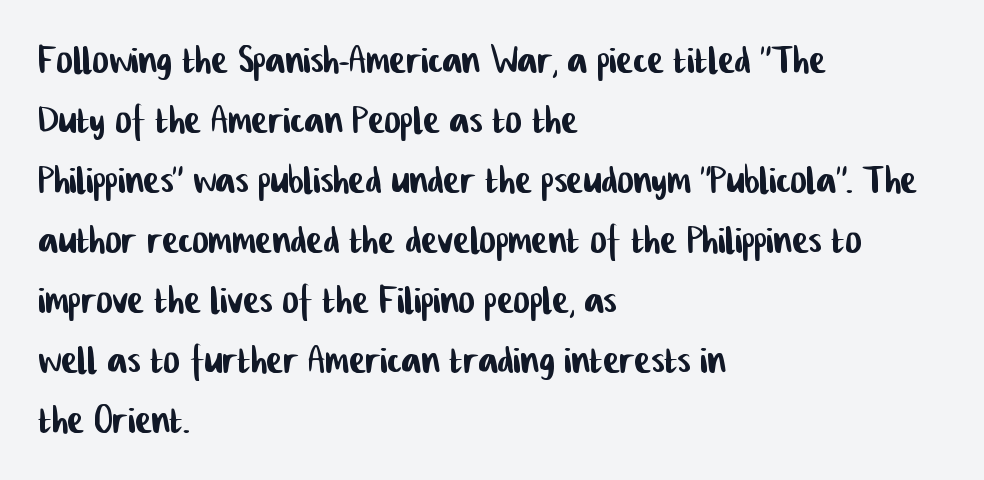
You could call the tracking neutral — neither tight nor loose. Think of a printed novel: that variable character pitch is what you see here. The space beneath each line is pristine and unruled. Classification — sans serif.
